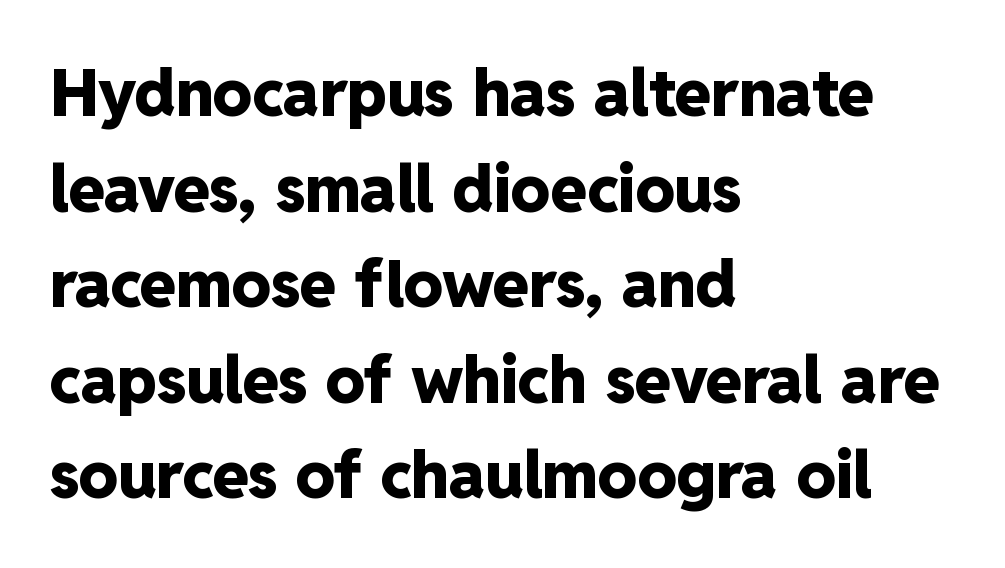
Honestly, the row spacing looks completely unremarkable. It's the straight-up-and-down kind of type. The paragraph shown leans on its left margin. The face used here is proportionally spaced, like ordinary book or web type. Letter spacing: default.
